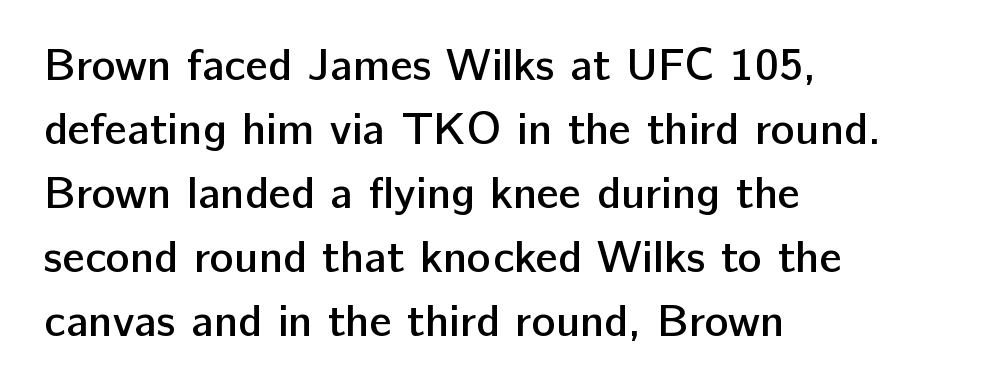
The image shows 45 px semibold sans-serif type, upright; set left-aligned, normal line spacing (1.42x), normal letter spacing, not underlined; low stroke contrast and a medium x-height.
